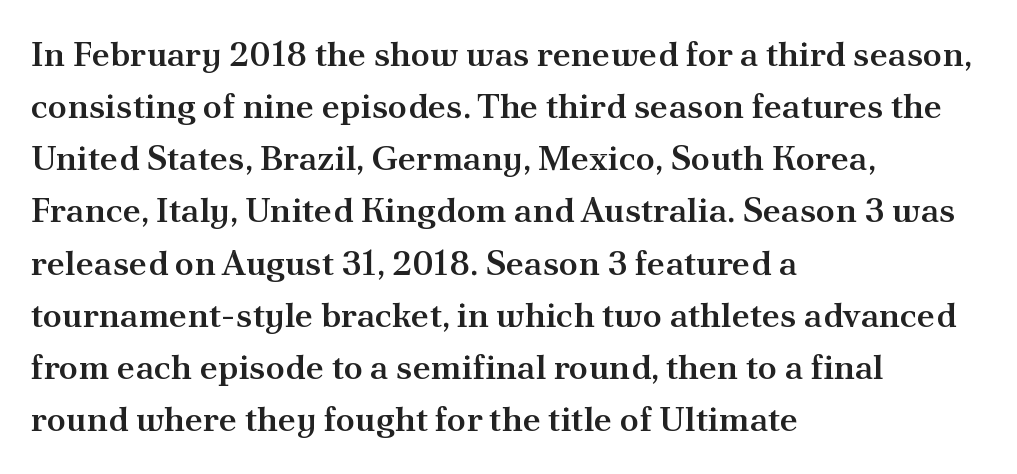
Q: Is the text bold? A: Semi-bold.
Q: Is the text italic (slanted)? A: No, it is upright.
Q: Is the typeface a serif or a sans-serif typeface? A: Serif.
Q: Is the text underlined? A: No.
Q: How is the paragraph aligned? A: Left-aligned.
Q: Is the spacing between letters normal or unusually wide? A: Normal.
Q: Is the spacing between lines tight, normal or loose? A: Normal.
Q: Width (condensed, normal, or wide)? A: Normal.
Q: Stroke contrast? A: Medium.
Q: x-height? A: Small.
Q: Monospaced? A: No.
